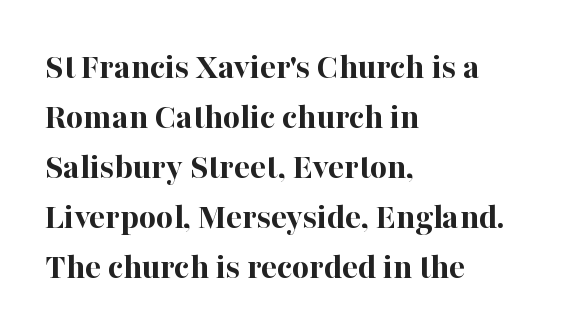
The image shows 37 px bold serif type, upright; set left-aligned, normal line spacing (1.35x), normal letter spacing, not underlined; high stroke contrast and a medium x-height.
